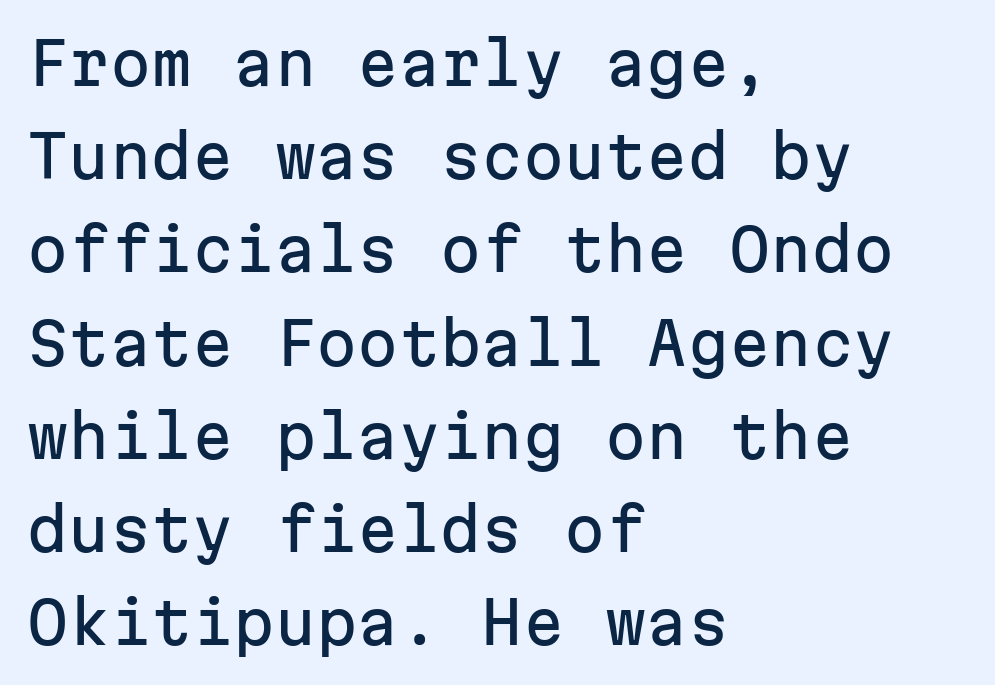
{"serif": "no", "italic": "no", "width": "normal", "stroke_contrast": "low", "x_height": "medium", "monospaced": "yes", "underline": "no", "align": "left", "line_spacing": "normal", "line_spacing_ratio": 1.58, "letter_spacing": "normal", "letter_spacing_em": 0.0, "glyph_px": 59}
